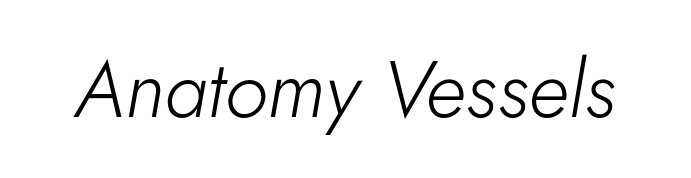
The image shows 80 px light type, italic (leaning right); set normal letter spacing, not underlined; low stroke contrast and a small x-height.
